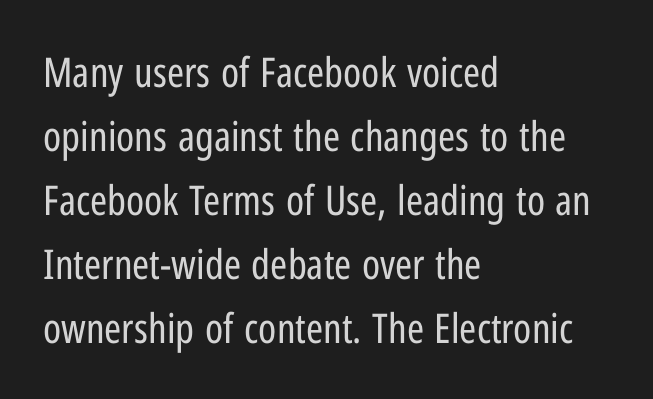
Is the stroke heavy? The answer is a plain regular-or-lighter. The rendering uses natural spacing where letterforms have individual widths. This sample keeps an unexceptional amount of space between lines. Letter spacing: default. Posture: straight, roman, zero tilt. The words here are not underlined.
